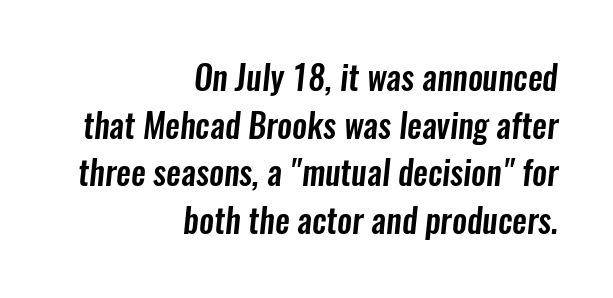
{"serif": "no", "width": "condensed", "stroke_contrast": "low", "x_height": "medium", "monospaced": "no", "underline": "no", "align": "right", "line_spacing": "normal", "line_spacing_ratio": 1.44, "letter_spacing": "normal", "letter_spacing_em": 0.0, "glyph_px": 33}
